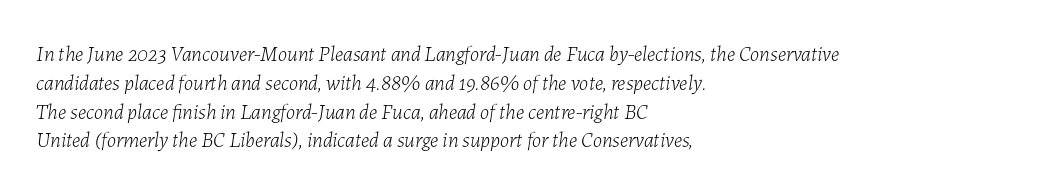
The image shows 21 px text type, italic (leaning right); set left-aligned, normal line spacing (1.37x), normal letter spacing, not underlined.
